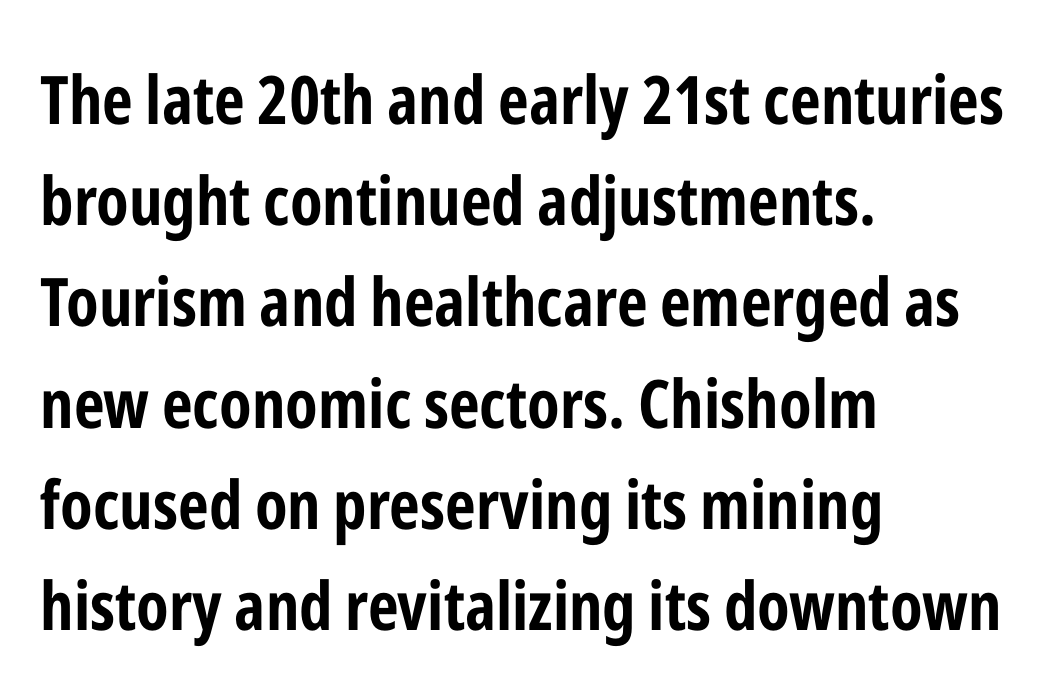
Q: Is the text bold? A: Yes.
Q: Is the text italic (slanted)? A: No, it is upright.
Q: Is the typeface a serif or a sans-serif typeface? A: Sans-serif.
Q: Is the text underlined? A: No.
Q: How is the paragraph aligned? A: Left-aligned.
Q: Is the spacing between letters normal or unusually wide? A: Normal.
Q: Is the spacing between lines tight, normal or loose? A: Normal.
Q: Width (condensed, normal, or wide)? A: Condensed.
Q: Stroke contrast? A: Low.
Q: x-height? A: Medium.
Q: Monospaced? A: No.
